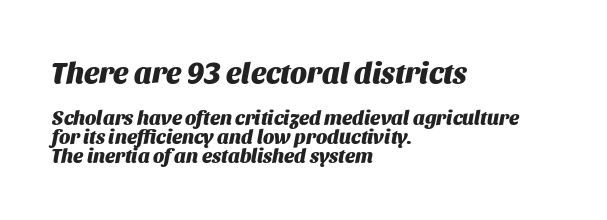
The image shows 30 px heavy type, italic (leaning right); set left-aligned, tight line spacing (0.95x), normal letter spacing, not underlined; the first (top) block is 1.5x larger; medium stroke contrast and a large x-height.
